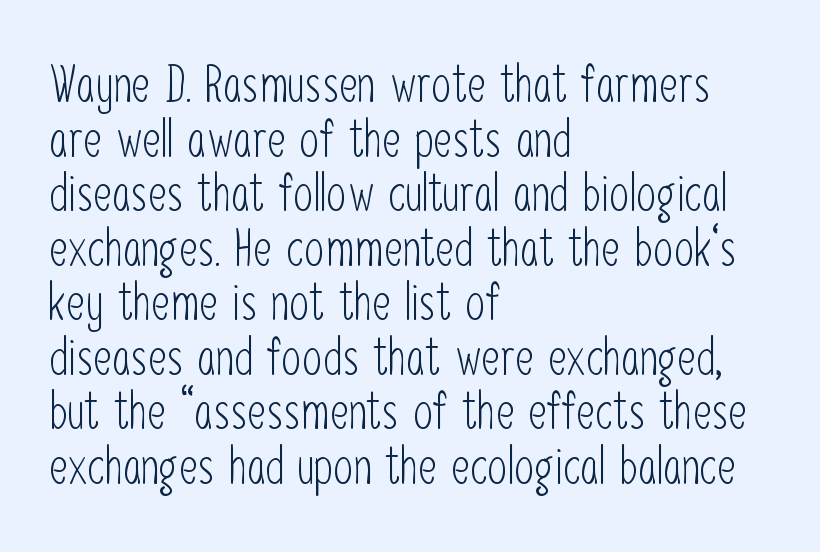
{"serif": "no", "italic": "no", "bold": "no", "weight": "light", "width": "condensed", "stroke_contrast": "low", "x_height": "medium", "monospaced": "no", "underline": "no", "align": "left", "line_spacing": "tight", "line_spacing_ratio": 1.07, "letter_spacing": "normal", "letter_spacing_em": 0.0, "glyph_px": 51}
